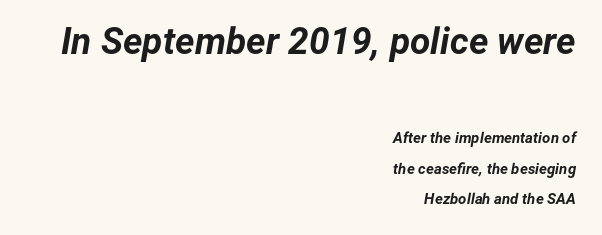
{"italic": "yes", "lean": "right", "slant_degrees": 12, "bold": "yes", "weight": "bold", "width": "normal", "stroke_contrast": "low", "x_height": "medium", "monospaced": "no", "underline": "no", "align": "right", "line_spacing": "loose", "line_spacing_ratio": 2.04, "letter_spacing": "normal", "letter_spacing_em": 0.0, "larger_block": "first", "size_ratio": 2.47, "glyph_px": 37}
